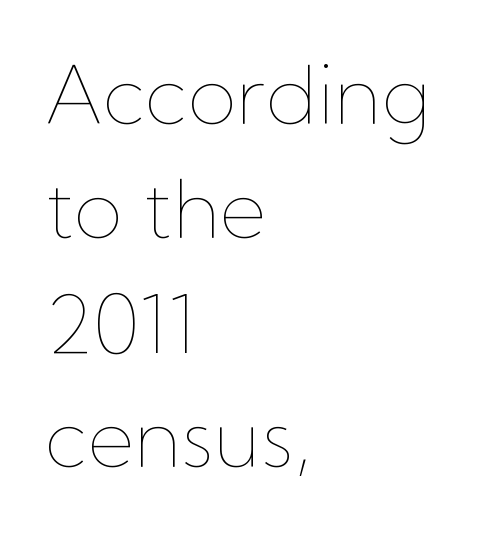
This is not heavy type; no bold has been used. Typeset ragged right — the left edge is the straight one. Summary of vertical rhythm: regular, with standard interline spacing. The font's upright variant was chosen for this text.
